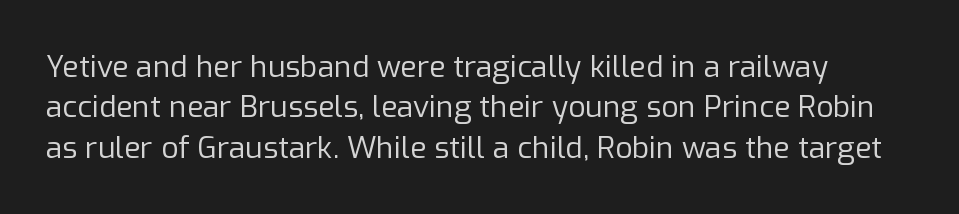
The image shows 30 px regular-weight sans-serif type, upright; set normal line spacing (1.35x), normal letter spacing, not underlined; low stroke contrast and a medium x-height.
